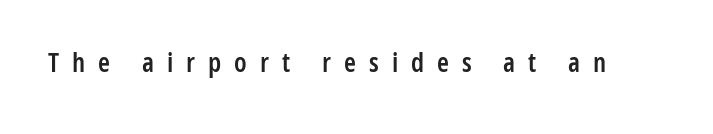
{"italic": "no", "bold": "semi", "underline": "no", "letter_spacing": "wide", "letter_spacing_em": 0.48, "glyph_px": 27}
